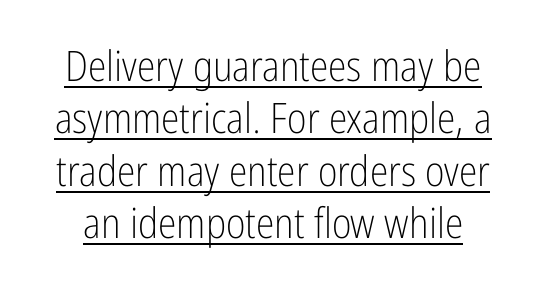
Does the type have serifs? No, each stem ends abruptly. The lettering holds an erect, upright posture throughout. Note the varied advance widths — an 'i' is clearly narrower than an 'm'. Weight: in the light-to-regular range. Words appear dense and cohesive because spacing is normal.
